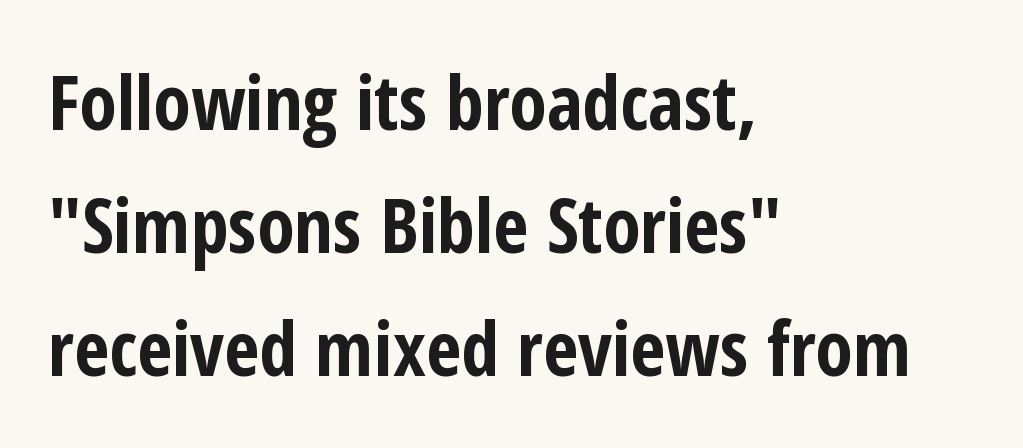
The image shows 76 px bold, condensed sans-serif type, upright; set left-aligned, normal line spacing (1.62x), normal letter spacing, not underlined; low stroke contrast and a medium x-height.
